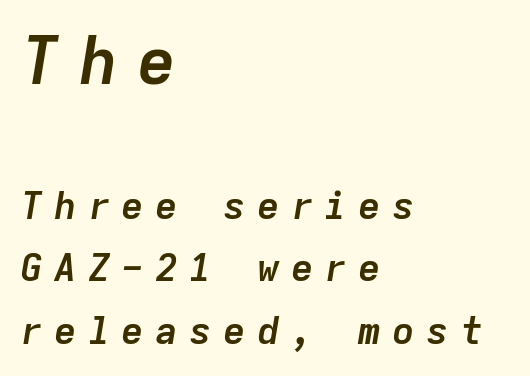
The image shows 66 px semibold type, italic (leaning right), monospaced; set left-aligned, normal line spacing (1.65x), unusually wide letter spacing (+0.29 em), not underlined; the first (top) block is 1.74x larger; low stroke contrast and a medium x-height.
